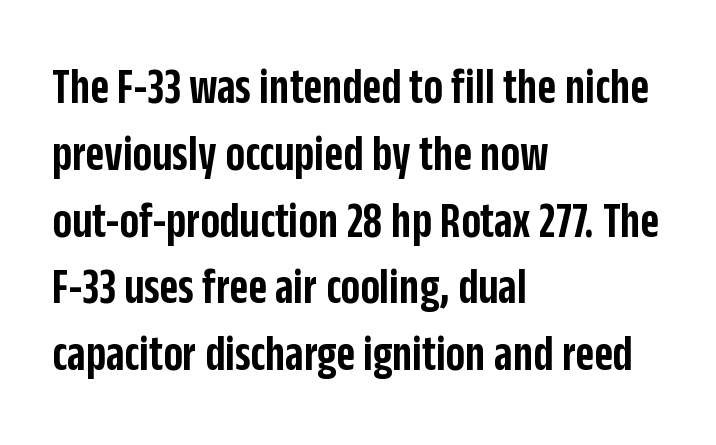
Letter spacing: default. The space between consecutive lines is moderate. Every character sits straight up, as roman type does. This rendering features lettering with no underline. The face used here is a semibold: visibly heavier than regular, lighter than bold. All the whitespace from short lines collects on the right.
